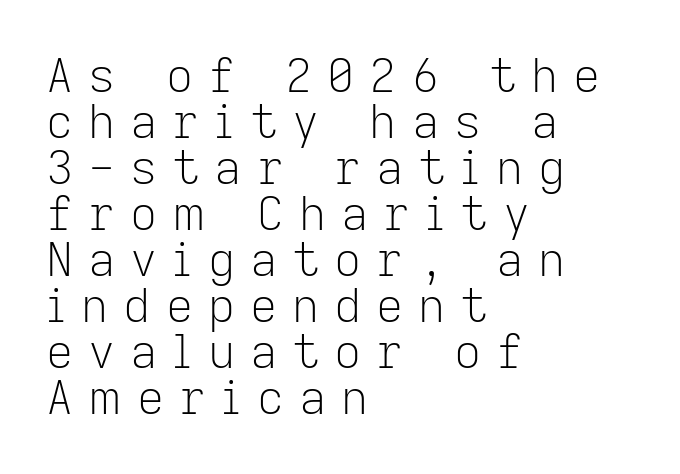
The image shows 47 px light sans-serif type, upright; set left-aligned, tight line spacing (0.98x), unusually wide letter spacing (+0.32 em), not underlined; low stroke contrast and a medium x-height.
